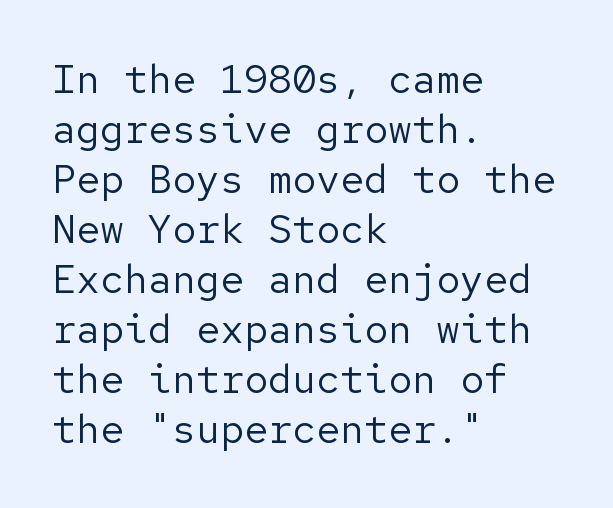
{"serif": "no", "italic": "no", "bold": "no", "weight": "regular", "width": "normal", "stroke_contrast": "low", "x_height": "medium", "underline": "no", "align": "left", "line_spacing": "normal", "line_spacing_ratio": 1.25, "letter_spacing": "normal", "letter_spacing_em": 0.0, "glyph_px": 40}
